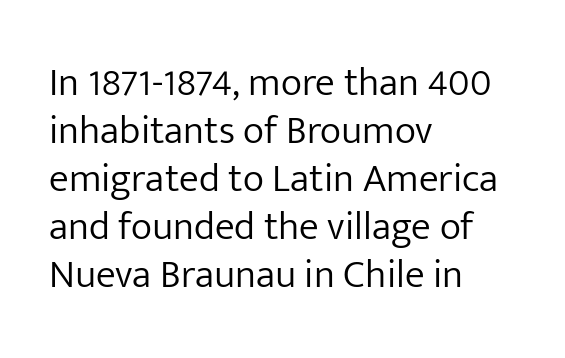
Think of a printed novel: that variable character pitch is what you see here. Between one letter and the next there's only the usual sliver of space. Teacher's note: observe the even left margin — that is flush-left alignment. Honestly, there is no underline to notice here at all. The characters display no serif detailing; their extremities are plain. This sample uses an upright cut, with every glyph sitting square on the baseline.
